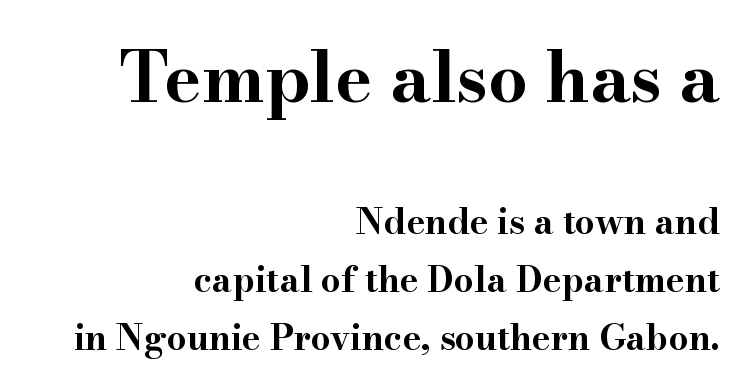
The image shows 70 px bold, wide serif type, upright; set right-aligned, normal line spacing (1.65x), normal letter spacing, not underlined; the first (top) block is 2.0x larger; high stroke contrast and a small x-height.
